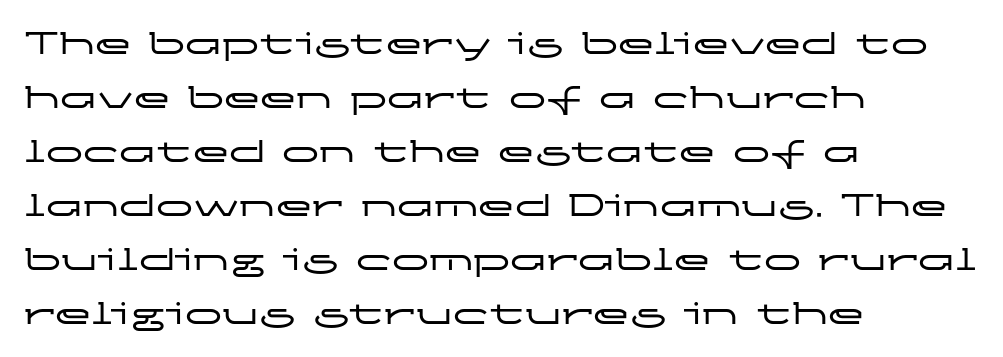
Q: Is the text italic (slanted)? A: No, it is upright.
Q: Is the typeface a serif or a sans-serif typeface? A: Sans-serif.
Q: Is the text underlined? A: No.
Q: How is the paragraph aligned? A: Left-aligned.
Q: Is the spacing between letters normal or unusually wide? A: Normal.
Q: Is the spacing between lines tight, normal or loose? A: Normal.
Q: Width (condensed, normal, or wide)? A: Wide.
Q: Stroke contrast? A: Low.
Q: x-height? A: Medium.
Q: Monospaced? A: No.
